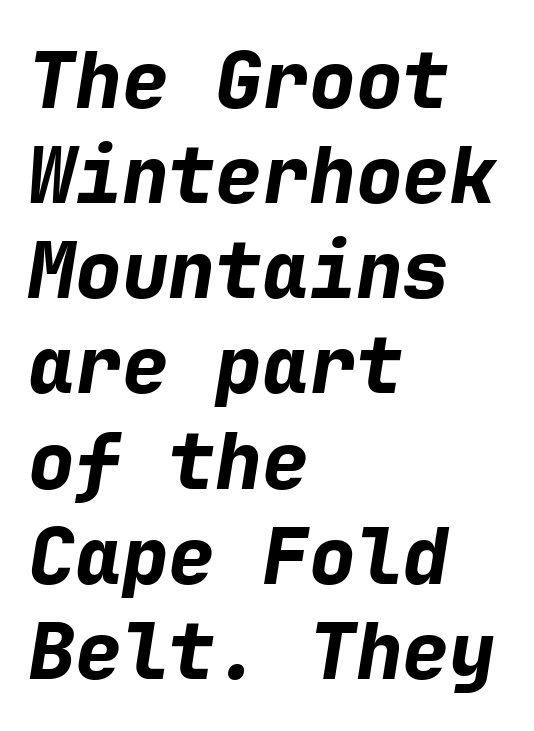
Compared with an ordinary text face, these strokes are far heavier — a full bold. This sample has the even, mechanical cadence of fixed-width lettering. The passage shown leans; its letterforms are oblique. This sample is left-justified, so line endings fall wherever the words run out.
